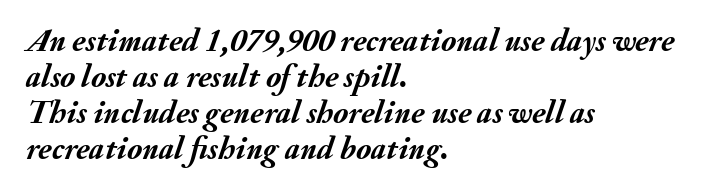
{"italic": "yes", "lean": "right", "slant_degrees": 20, "bold": "yes", "weight": "semibold", "width": "normal", "stroke_contrast": "medium", "x_height": "small", "monospaced": "no", "underline": "no", "align": "left", "line_spacing": "tight", "line_spacing_ratio": 1.12, "letter_spacing": "normal", "letter_spacing_em": 0.0, "glyph_px": 32}
